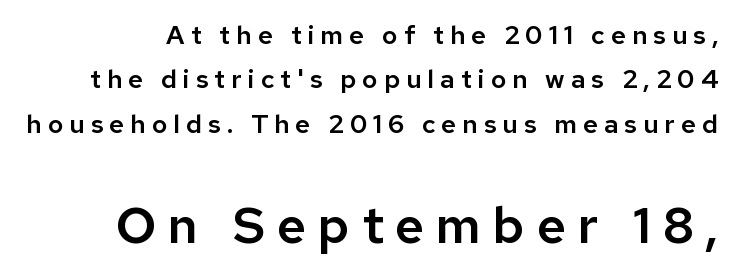
{"serif": "no", "italic": "no", "width": "normal", "stroke_contrast": "low", "x_height": "medium", "monospaced": "no", "underline": "no", "line_spacing_ratio": 1.71, "letter_spacing": "wide", "letter_spacing_em": 0.23, "larger_block": "second", "size_ratio": 1.96, "glyph_px": 51}
